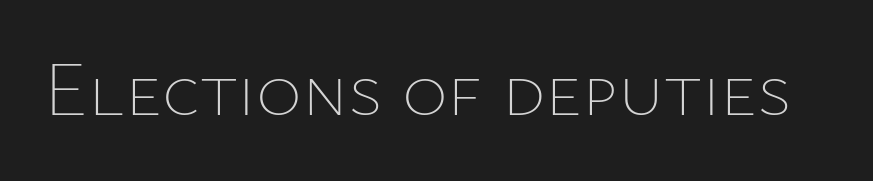
{"italic": "no", "bold": "no", "weight": "thin", "width": "normal", "stroke_contrast": "low", "x_height": "medium", "monospaced": "no", "underline": "no", "letter_spacing": "normal", "letter_spacing_em": 0.0, "glyph_px": 78}
